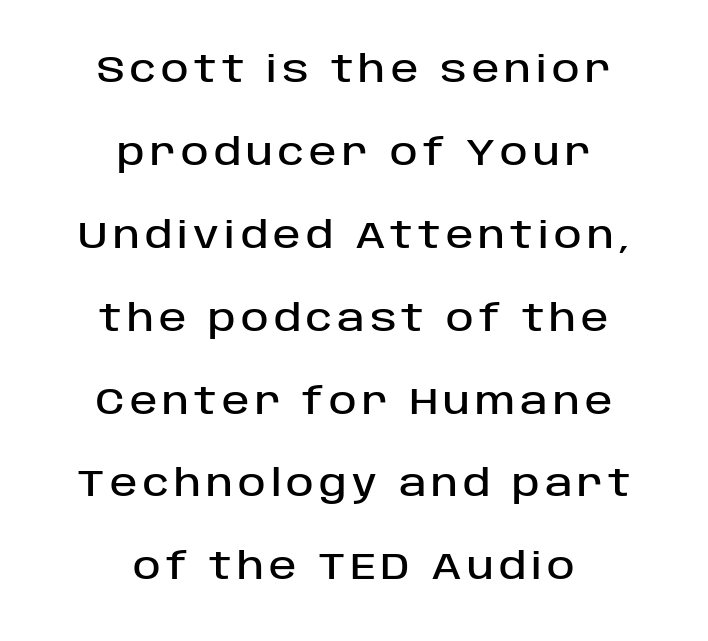
Q: Is the text italic (slanted)? A: No, it is upright.
Q: Is the typeface a serif or a sans-serif typeface? A: Sans-serif.
Q: Is the text underlined? A: No.
Q: How is the paragraph aligned? A: Centered.
Q: Is the spacing between lines tight, normal or loose? A: Loose.
Q: Width (condensed, normal, or wide)? A: Normal.
Q: Stroke contrast? A: Low.
Q: x-height? A: Large.
Q: Monospaced? A: No.
